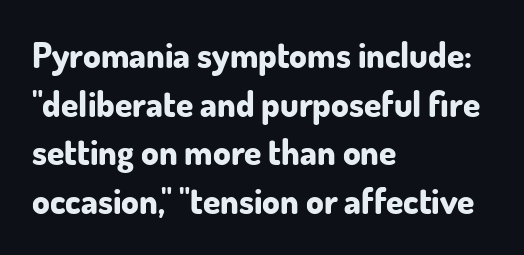
The image shows 35 px bold sans-serif type, upright; set left-aligned, normal line spacing (1.39x), normal letter spacing, not underlined; low stroke contrast and a small x-height.
